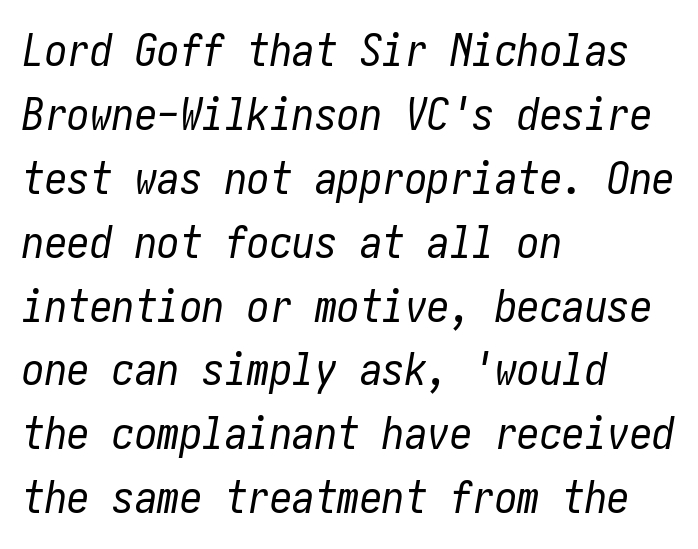
The image shows 45 px regular-weight, condensed type, italic (leaning right); set left-aligned, normal line spacing (1.42x), normal letter spacing, not underlined; low stroke contrast and a medium x-height.
